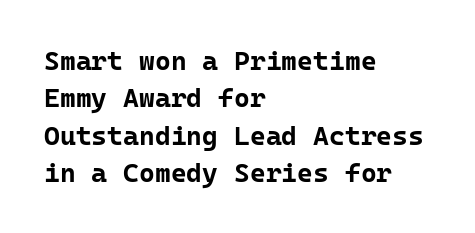
It's the straight-up-and-down kind of type. The lines are quadded left. Letter spacing: default. Rule under the text: the space is simply empty. The space between consecutive lines is moderate. Notice how thick the strokes are: this is what a full bold looks like.
